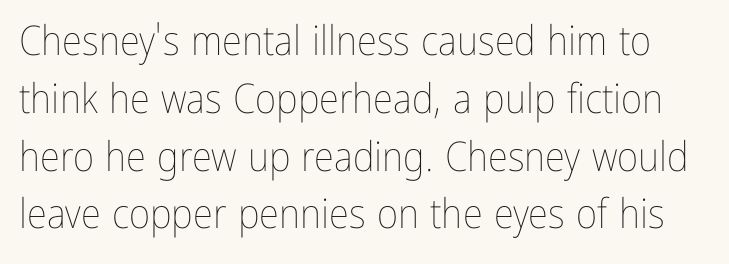
Q: Is the text bold? A: No.
Q: Is the text italic (slanted)? A: No, it is upright.
Q: Is the text underlined? A: No.
Q: Is the spacing between letters normal or unusually wide? A: Normal.
Q: Is the spacing between lines tight, normal or loose? A: Normal.
Q: Width (condensed, normal, or wide)? A: Condensed.
Q: Stroke contrast? A: Low.
Q: x-height? A: Medium.
Q: Monospaced? A: No.
